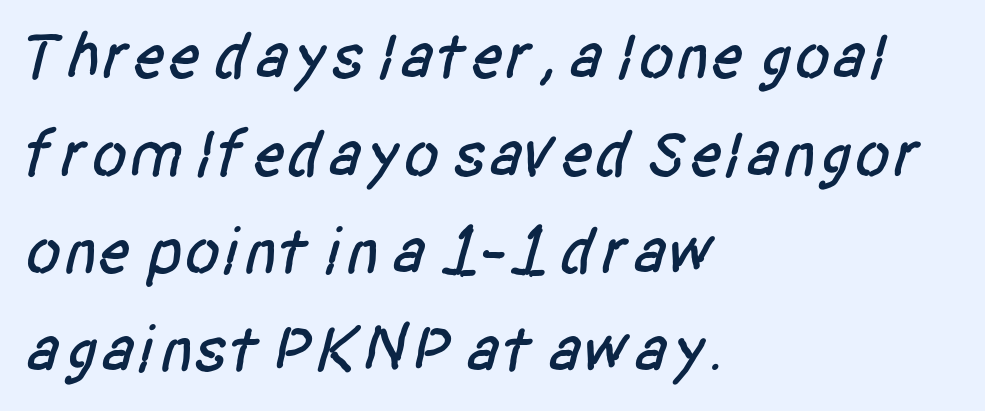
{"serif": "no", "width": "condensed", "stroke_contrast": "low", "x_height": "large", "monospaced": "no", "underline": "no", "align": "left", "line_spacing": "normal", "line_spacing_ratio": 1.48, "letter_spacing": "normal", "letter_spacing_em": 0.0, "glyph_px": 66}
